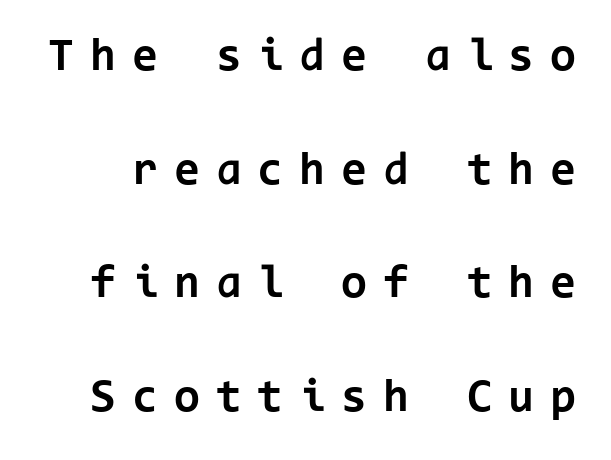
{"serif": "no", "italic": "no", "bold": "yes", "weight": "bold", "width": "normal", "stroke_contrast": "low", "x_height": "medium", "monospaced": "yes", "underline": "no", "line_spacing": "loose", "line_spacing_ratio": 2.42, "letter_spacing": "wide", "letter_spacing_em": 0.34, "glyph_px": 47}
